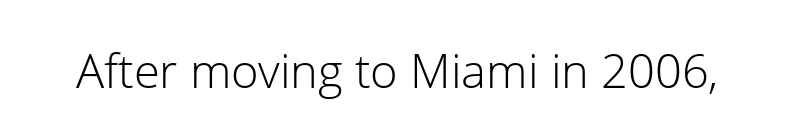
Classification — sans serif. These lines keep a tight, regular rhythm from letter to letter. Note the varied advance widths — an 'i' is clearly narrower than an 'm'. Nope, not italic — everything's standing straight.
